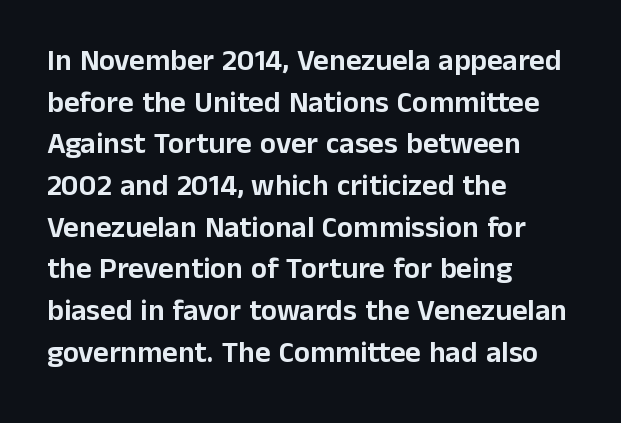
The letters advance in unequal steps, a hallmark of proportional type. This rendering features lettering with no underline. Honestly, the row spacing looks completely unremarkable. This sample is left-justified, so line endings fall wherever the words run out.
